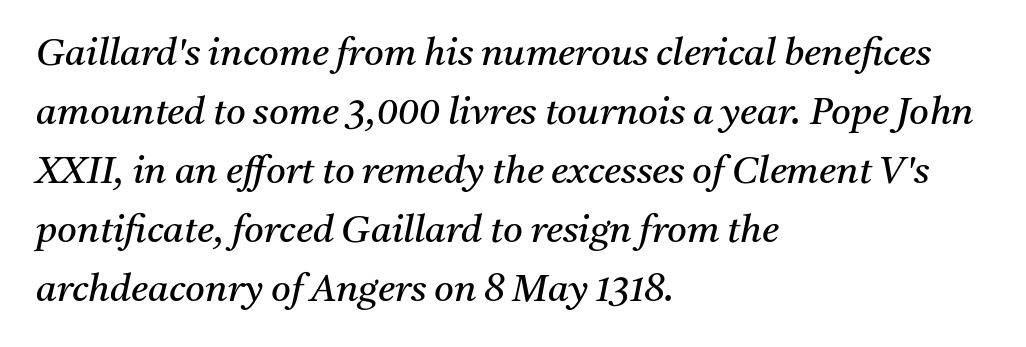
Quick note: italic. A serif font was chosen for this passage. Ink coverage per letter is moderate at most. The specimen omits any rule beneath the text block's lines. There is no visible air inserted between adjacent glyphs. Each letter keeps its own natural width here, so spacing adapts to shape.
